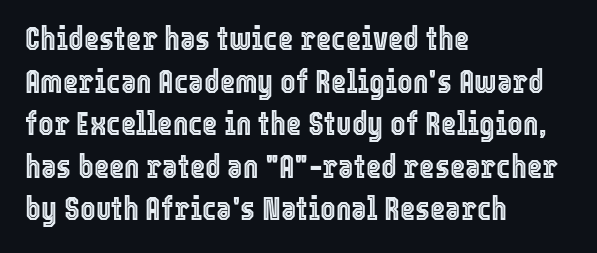
Q: Is the text italic (slanted)? A: No, it is upright.
Q: Is the text underlined? A: No.
Q: How is the paragraph aligned? A: Left-aligned.
Q: Is the spacing between letters normal or unusually wide? A: Normal.
Q: Is the spacing between lines tight, normal or loose? A: Normal.
Q: Width (condensed, normal, or wide)? A: Condensed.
Q: x-height? A: Medium.
Q: Monospaced? A: No.
